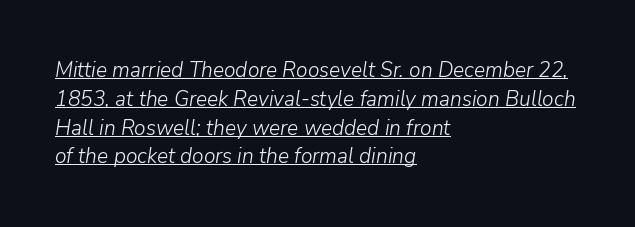
{"italic": "yes", "lean": "right", "slant_degrees": 9, "bold": "no", "underline": "yes", "align": "left", "line_spacing": "normal", "line_spacing_ratio": 1.37, "letter_spacing": "normal", "letter_spacing_em": 0.0, "glyph_px": 21}
